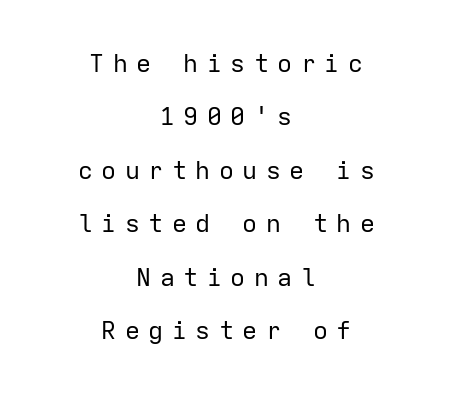
{"italic": "no", "bold": "no", "underline": "no", "align": "center", "line_spacing": "loose", "line_spacing_ratio": 2.14, "letter_spacing": "wide", "letter_spacing_em": 0.34, "glyph_px": 25}
